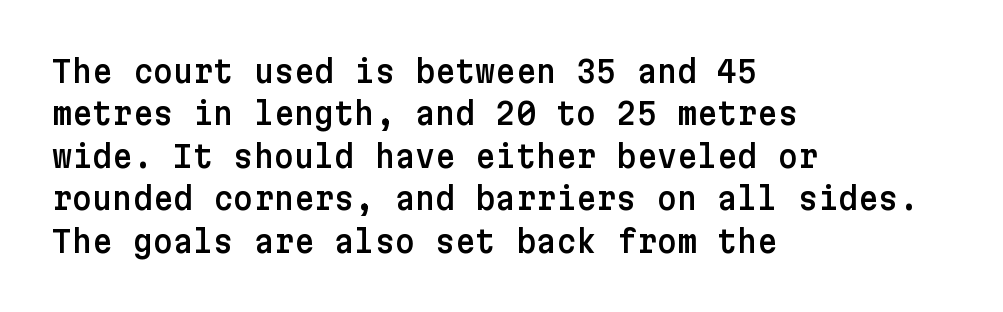
The image shows 31 px sans-serif type, upright; set left-aligned, normal line spacing (1.37x), normal letter spacing, not underlined; low stroke contrast and a medium x-height.
